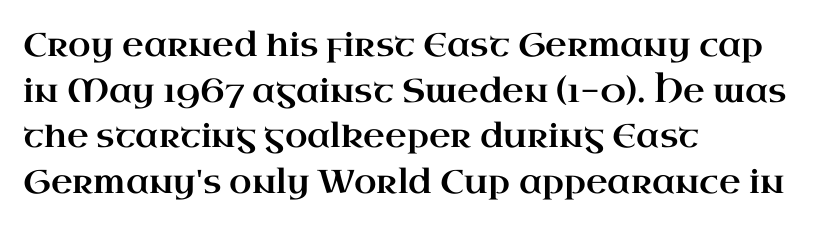
The image shows 33 px wide serif type, upright; set left-aligned, normal line spacing (1.38x), normal letter spacing, not underlined; high stroke contrast and a small x-height.
